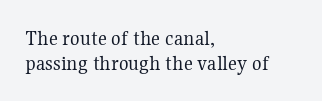
Leading is clearly below the norm, producing a dense column. Letters have the restrained weight of plain body copy at most. The string is rendered with underlining switched off. Casual observation: everything's shoved over to the left.
